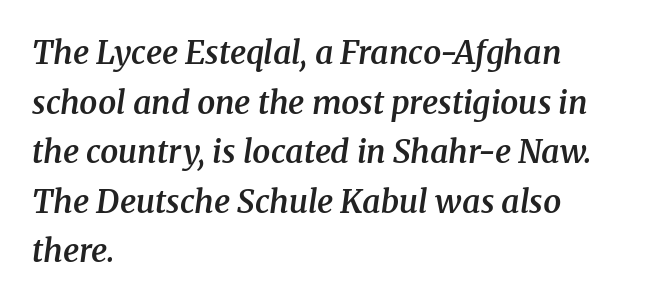
The image shows 32 px semibold serif type, italic (leaning right); set left-aligned, normal line spacing (1.55x), normal letter spacing, not underlined; medium stroke contrast and a medium x-height.
